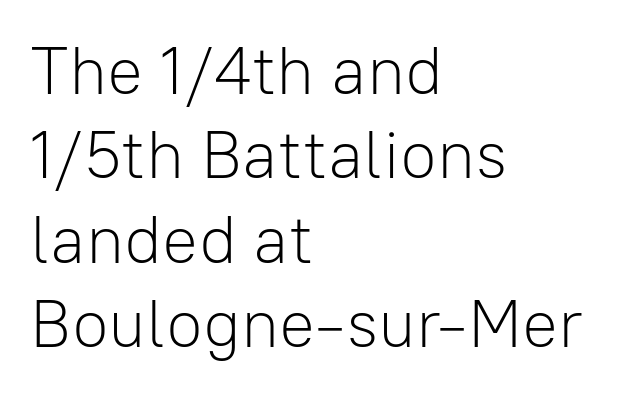
The image shows 67 px light sans-serif type, upright; set left-aligned, normal line spacing (1.26x), normal letter spacing, not underlined; low stroke contrast and a medium x-height.
